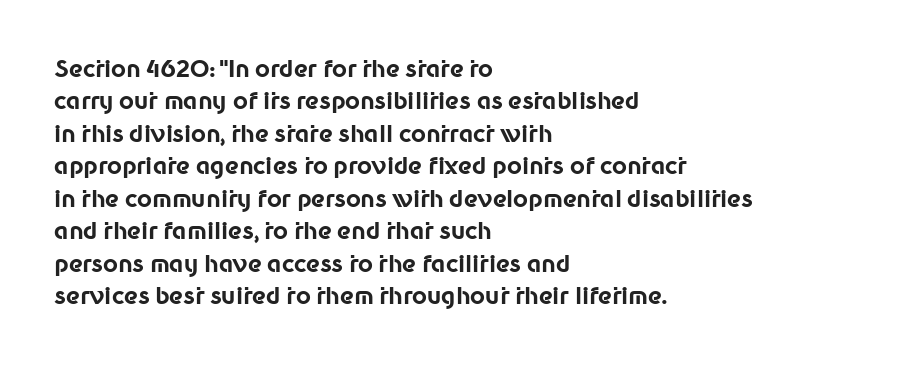
{"italic": "no", "bold": "yes", "underline": "no", "align": "left", "line_spacing": "normal", "line_spacing_ratio": 1.41, "letter_spacing": "normal", "letter_spacing_em": 0.0, "glyph_px": 23}
